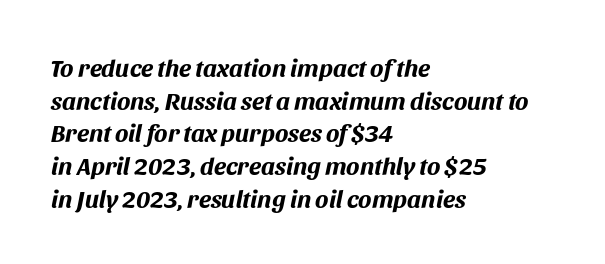
Heavy, bold letterforms. This sample uses an oblique cut, with every glyph tilted off the vertical. Glyph-to-glyph distance matches everyday printed text. A normal amount of white space separates one row of letters from the next.
